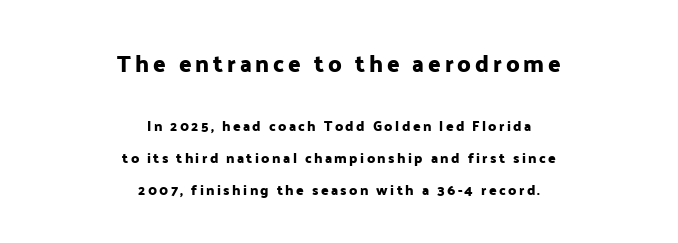
{"italic": "no", "underline": "no", "align": "center", "line_spacing": "loose", "line_spacing_ratio": 2.28, "larger_block": "first", "size_ratio": 1.64, "glyph_px": 23}
